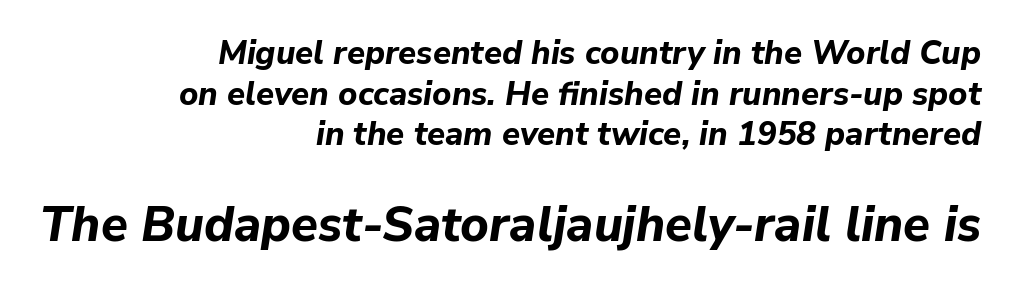
The image shows 49 px bold type, italic (leaning right); set right-aligned, line spacing 1.23x, normal letter spacing, not underlined; the second (bottom) block is 1.48x larger; low stroke contrast and a medium x-height.
